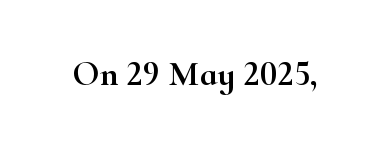
{"serif": "yes", "italic": "no", "width": "wide", "stroke_contrast": "high", "x_height": "small", "monospaced": "no", "underline": "no", "letter_spacing": "normal", "letter_spacing_em": 0.0, "glyph_px": 36}
